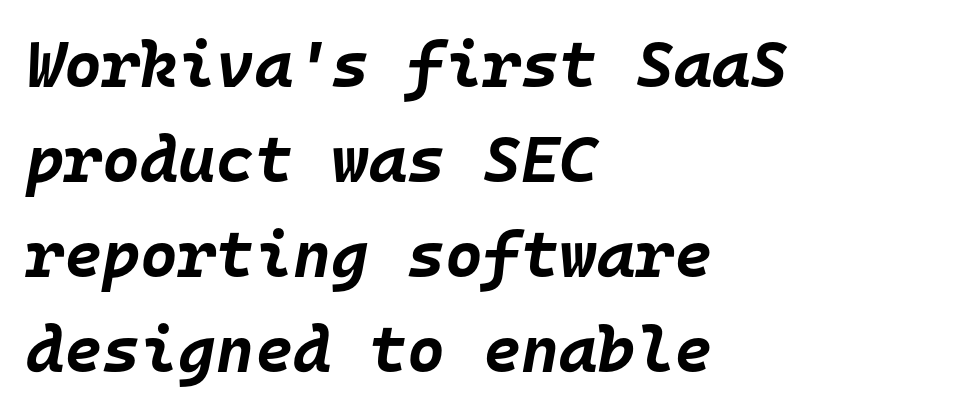
Q: Is the text bold? A: Yes.
Q: Is the text italic (slanted)? A: Yes, it leans right by about 10 degrees.
Q: Is the text underlined? A: No.
Q: How is the paragraph aligned? A: Left-aligned.
Q: Is the spacing between letters normal or unusually wide? A: Normal.
Q: Is the spacing between lines tight, normal or loose? A: Normal.
Q: Width (condensed, normal, or wide)? A: Normal.
Q: Stroke contrast? A: Low.
Q: x-height? A: Large.
Q: Monospaced? A: Yes.
